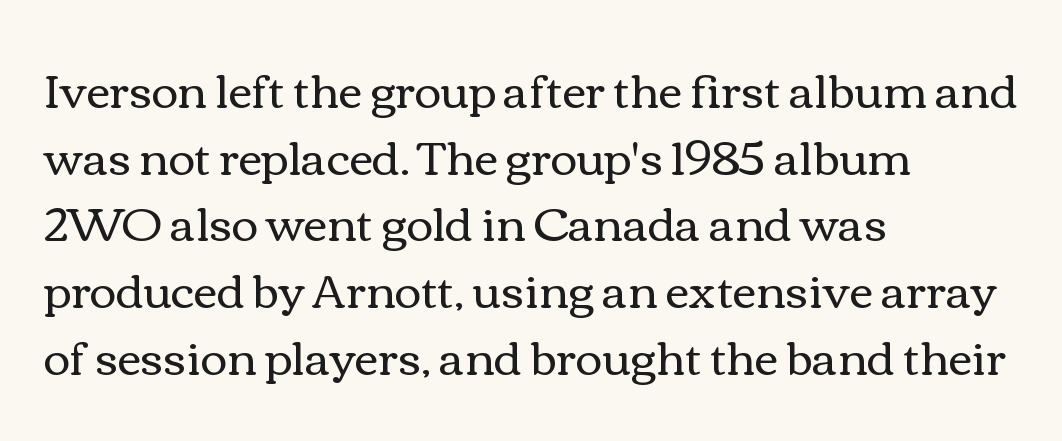
{"italic": "no", "bold": "no", "weight": "regular", "width": "wide", "stroke_contrast": "medium", "x_height": "medium", "monospaced": "no", "underline": "no", "align": "left", "line_spacing": "normal", "line_spacing_ratio": 1.45, "letter_spacing": "normal", "letter_spacing_em": 0.0, "glyph_px": 46}
